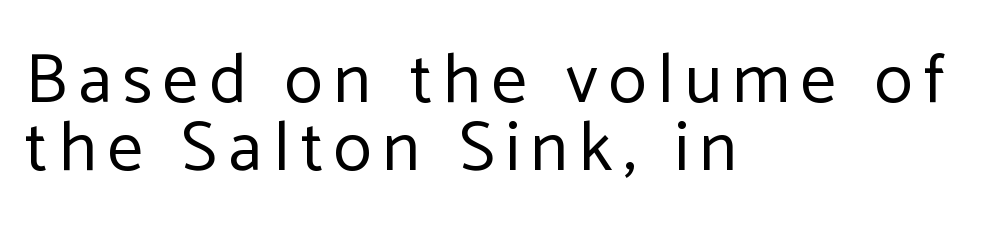
The image shows 70 px regular-weight sans-serif type, upright; set left-aligned, tight line spacing (0.97x), not underlined; low stroke contrast and a medium x-height.
